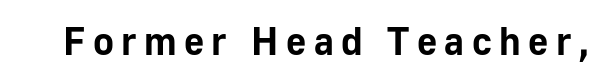
{"serif": "no", "italic": "no", "bold": "yes", "weight": "bold", "width": "normal", "stroke_contrast": "low", "x_height": "medium", "monospaced": "no", "underline": "no", "glyph_px": 39}
